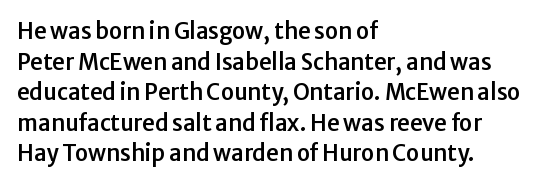
If you drew a line through each stem, it would be perfectly vertical. Honestly, the letter spacing is just normal — you wouldn't notice it. The words here are not underlined. Notice how the passage keeps a crisp vertical edge on the left only. Interline gaps are of average width in this sample.
